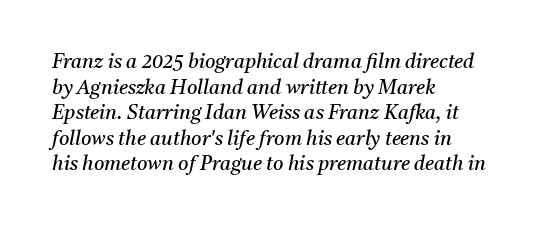
The rendering applies a slant to the glyphs. On a weight scale, this lands at 450 or below. The horizontal fit of the characters is conventional and even. The space beneath each line is pristine and unruled. The lines in this sample share a left origin and differ only in where they stop. How would I describe the line gaps? Plain and ordinary.
